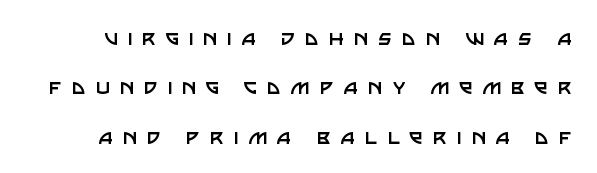
Q: Is the text bold? A: No.
Q: Is the text italic (slanted)? A: No, it is upright.
Q: Is the text underlined? A: No.
Q: Is the spacing between letters normal or unusually wide? A: Unusually wide.
Q: Is the spacing between lines tight, normal or loose? A: Loose.
